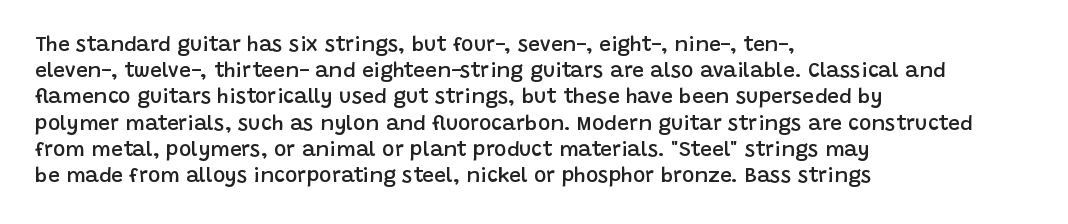
Q: Is the text bold? A: Semi-bold.
Q: Is the text italic (slanted)? A: No, it is upright.
Q: Is the text underlined? A: No.
Q: How is the paragraph aligned? A: Left-aligned.
Q: Is the spacing between letters normal or unusually wide? A: Normal.
Q: Is the spacing between lines tight, normal or loose? A: Normal.
